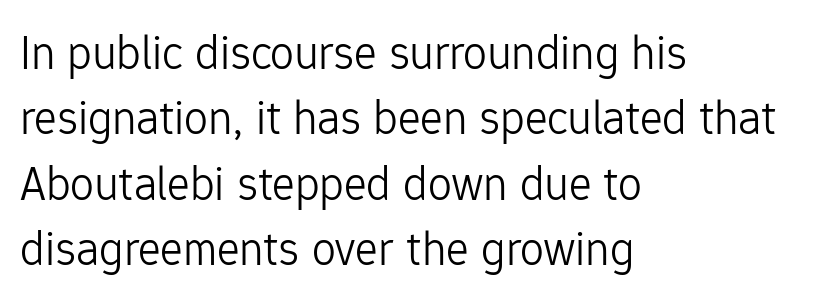
These lines are composed in type without serifs. Stems and bowls with no extra thickness — not bold. The rendering uses natural spacing where letterforms have individual widths. The designer left line spacing at the default. Every character sits straight up, as roman type does.
